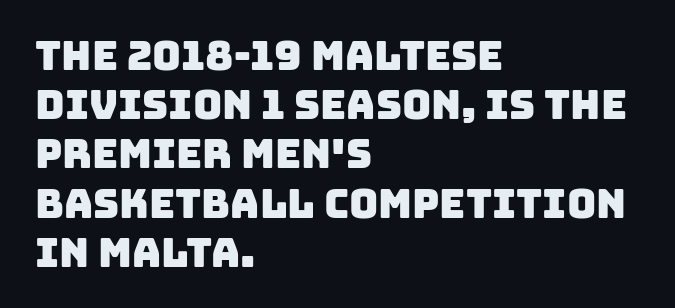
{"serif": "no", "width": "normal", "stroke_contrast": "low", "x_height": "large", "monospaced": "no", "underline": "no", "align": "left", "line_spacing_ratio": 1.23, "letter_spacing": "normal", "letter_spacing_em": 0.0, "glyph_px": 40}
